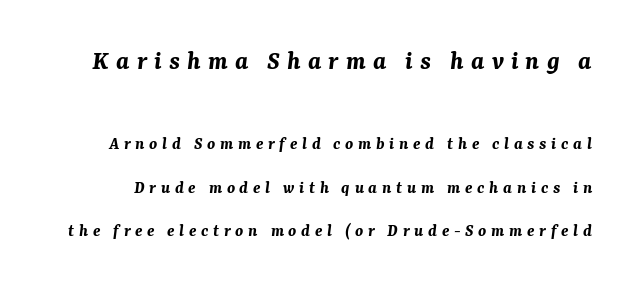
Q: Is the text bold? A: Yes.
Q: Is the text italic (slanted)? A: Yes, it leans right by about 7 degrees.
Q: Is the text underlined? A: No.
Q: Is the spacing between letters normal or unusually wide? A: Unusually wide.
Q: Is the spacing between lines tight, normal or loose? A: Loose.
Q: Which block of text is set in a larger size, the first (top) or the second (bottom)? A: The first (top) one.
